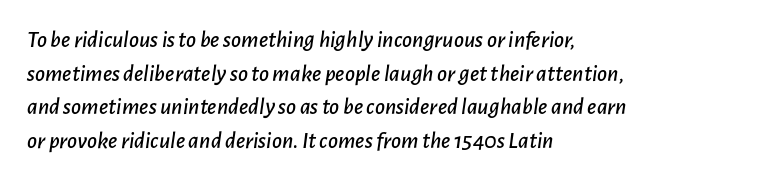
{"italic": "yes", "lean": "right", "slant_degrees": 7, "underline": "no", "align": "left", "line_spacing": "normal", "line_spacing_ratio": 1.4, "letter_spacing": "normal", "letter_spacing_em": 0.0, "glyph_px": 24}
